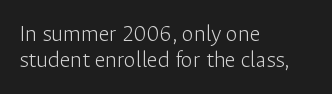
The image shows 24 px text type, upright; set left-aligned, tight line spacing (1.07x), normal letter spacing, not underlined.
